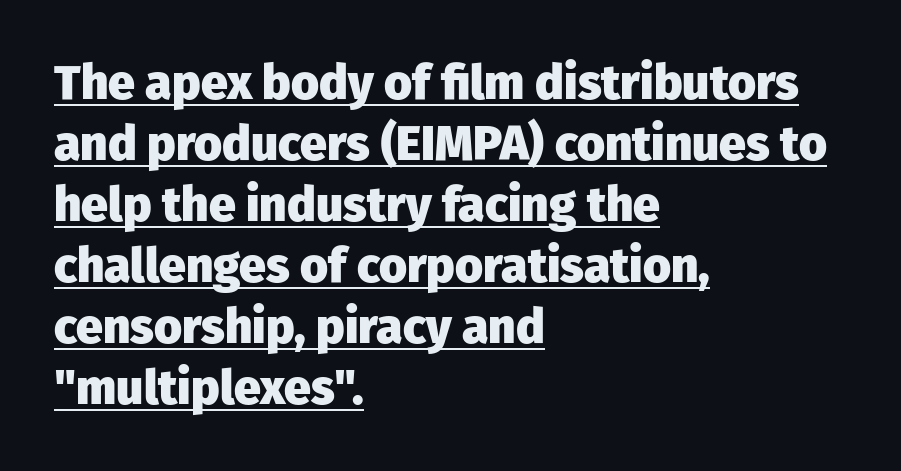
{"serif": "no", "italic": "no", "bold": "yes", "weight": "heavy", "width": "normal", "stroke_contrast": "low", "x_height": "medium", "monospaced": "no", "underline": "yes", "align": "left", "line_spacing": "normal", "line_spacing_ratio": 1.27, "letter_spacing": "normal", "letter_spacing_em": 0.0, "glyph_px": 48}
